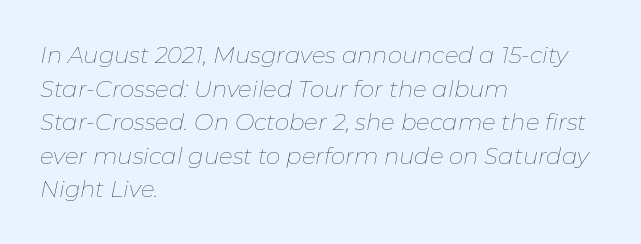
Q: Is the text bold? A: No.
Q: Is the text italic (slanted)? A: Yes, it leans right by about 11 degrees.
Q: Is the text underlined? A: No.
Q: How is the paragraph aligned? A: Left-aligned.
Q: Is the spacing between letters normal or unusually wide? A: Normal.
Q: Is the spacing between lines tight, normal or loose? A: Normal.
